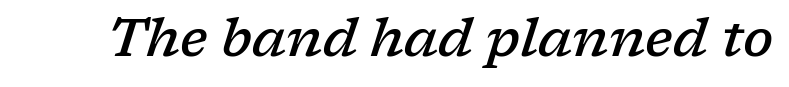
Q: Is the text bold? A: Semi-bold.
Q: Is the text italic (slanted)? A: Yes, it leans right by about 17 degrees.
Q: Is the typeface a serif or a sans-serif typeface? A: Serif.
Q: Is the text underlined? A: No.
Q: Is the spacing between letters normal or unusually wide? A: Normal.
Q: Width (condensed, normal, or wide)? A: Normal.
Q: Stroke contrast? A: Low.
Q: x-height? A: Medium.
Q: Monospaced? A: No.
